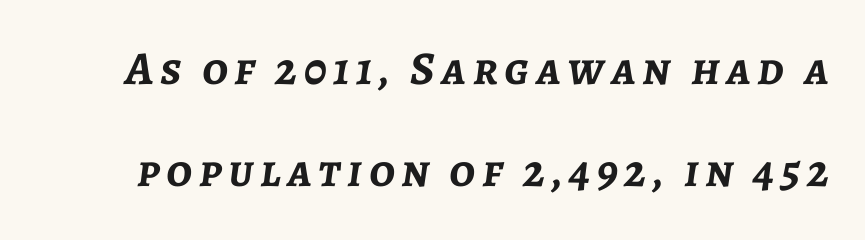
{"italic": "yes", "lean": "right", "slant_degrees": 7, "bold": "yes", "weight": "semibold", "width": "normal", "stroke_contrast": "low", "x_height": "medium", "monospaced": "no", "underline": "no", "line_spacing": "loose", "line_spacing_ratio": 2.18, "glyph_px": 47}
